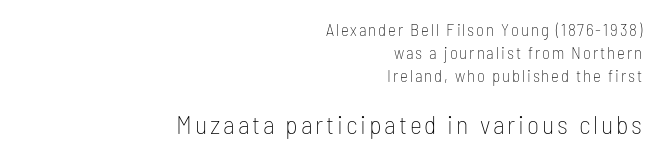
{"italic": "no", "bold": "no", "underline": "no", "align": "right", "line_spacing": "normal", "line_spacing_ratio": 1.34, "larger_block": "second", "size_ratio": 1.53, "glyph_px": 26}
